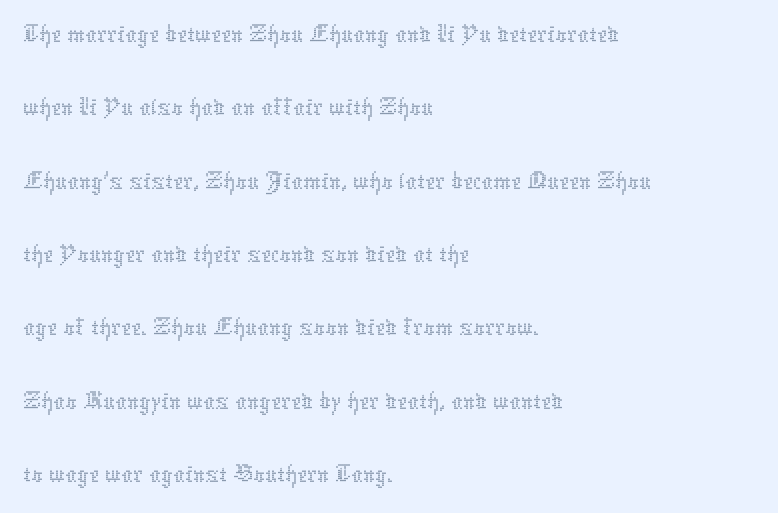
{"italic": "no", "bold": "no", "weight": "thin", "width": "normal", "stroke_contrast": "medium", "x_height": "medium", "monospaced": "no", "underline": "no", "align": "left", "line_spacing": "normal", "line_spacing_ratio": 1.31, "letter_spacing": "normal", "letter_spacing_em": 0.0, "glyph_px": 56}
